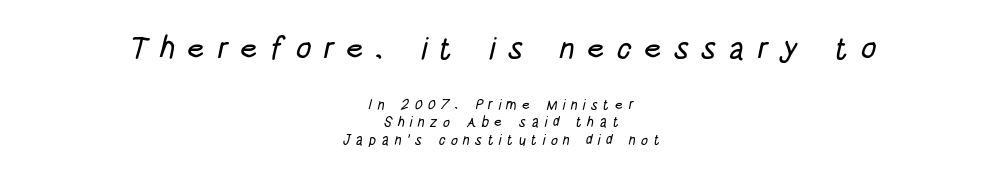
Serif or sans? Sans — the stroke terminals are bare. Does extra space separate the letters? Yes, quite a lot of it. The passage shown is typed in a proportional face where columns would drift. What's the leading like? Ordinary, nothing unusual. If you folded the block vertically in half, each line would mirror itself in length.
